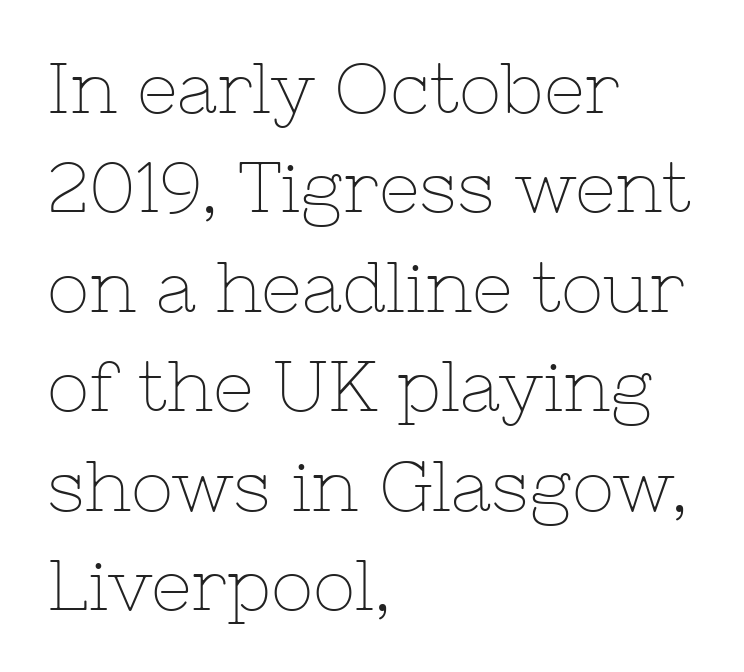
{"serif": "yes", "italic": "no", "bold": "no", "weight": "thin", "width": "normal", "stroke_contrast": "low", "x_height": "medium", "monospaced": "no", "underline": "no", "align": "left", "line_spacing": "normal", "line_spacing_ratio": 1.4, "letter_spacing": "normal", "letter_spacing_em": 0.0, "glyph_px": 71}
